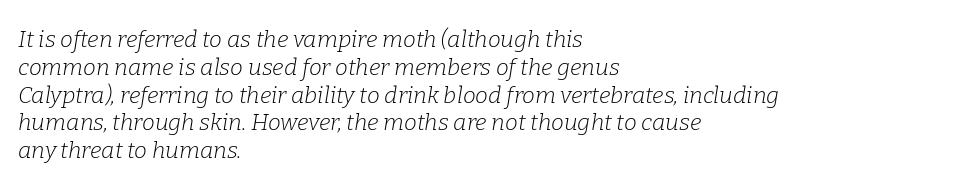
{"italic": "yes", "lean": "right", "slant_degrees": 9, "bold": "no", "underline": "no", "align": "left", "line_spacing_ratio": 1.21, "letter_spacing": "normal", "letter_spacing_em": 0.0, "glyph_px": 23}
